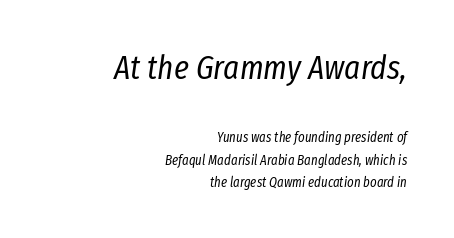
Q: Is the text bold? A: No.
Q: Is the text italic (slanted)? A: Yes, it leans right by about 8 degrees.
Q: Is the text underlined? A: No.
Q: How is the paragraph aligned? A: Right-aligned.
Q: Is the spacing between letters normal or unusually wide? A: Normal.
Q: Is the spacing between lines tight, normal or loose? A: Normal.
Q: Which block of text is set in a larger size, the first (top) or the second (bottom)? A: The first (top) one.
Q: Width (condensed, normal, or wide)? A: Condensed.
Q: Stroke contrast? A: Low.
Q: x-height? A: Medium.
Q: Monospaced? A: No.
